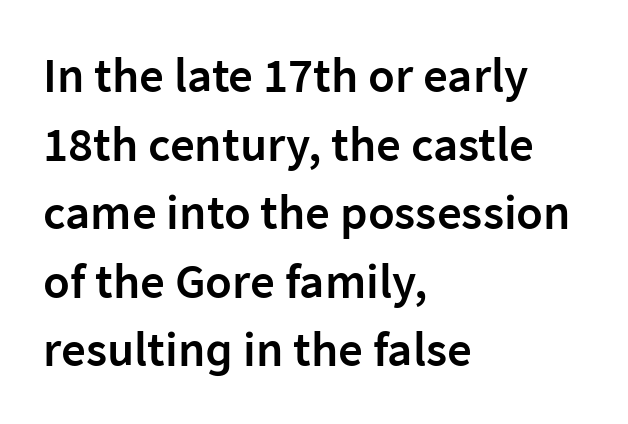
Q: Is the text bold? A: Semi-bold.
Q: Is the text italic (slanted)? A: No, it is upright.
Q: Is the typeface a serif or a sans-serif typeface? A: Sans-serif.
Q: Is the text underlined? A: No.
Q: How is the paragraph aligned? A: Left-aligned.
Q: Is the spacing between letters normal or unusually wide? A: Normal.
Q: Is the spacing between lines tight, normal or loose? A: Normal.
Q: Width (condensed, normal, or wide)? A: Normal.
Q: Stroke contrast? A: Low.
Q: x-height? A: Medium.
Q: Monospaced? A: No.
